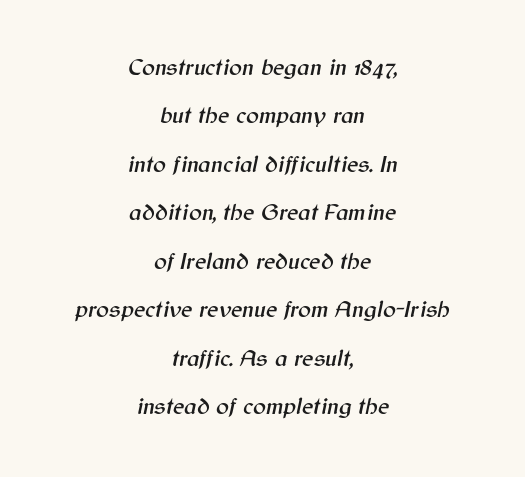
{"italic": "yes", "lean": "right", "slant_degrees": 12, "underline": "no", "align": "center", "line_spacing": "loose", "line_spacing_ratio": 2.02, "letter_spacing": "normal", "letter_spacing_em": 0.0, "glyph_px": 24}
